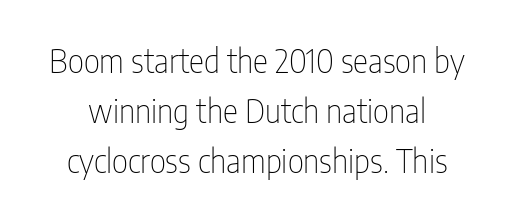
The image shows 32 px thin, condensed sans-serif type, upright; set normal line spacing (1.57x), normal letter spacing, not underlined; low stroke contrast and a medium x-height.
